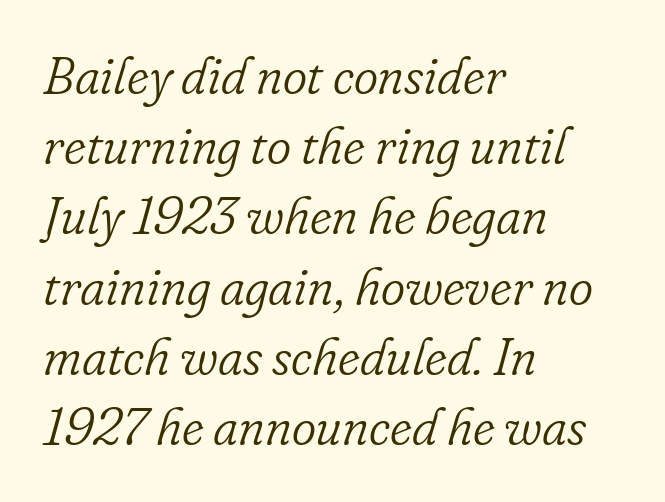
Baseline-to-baseline distance is the conventional proportion of letter height. A typesetter would call this proportional, since set widths differ per character. Line starts are locked; line ends wander. Tall strokes in this sample are angled rather than plumb.
